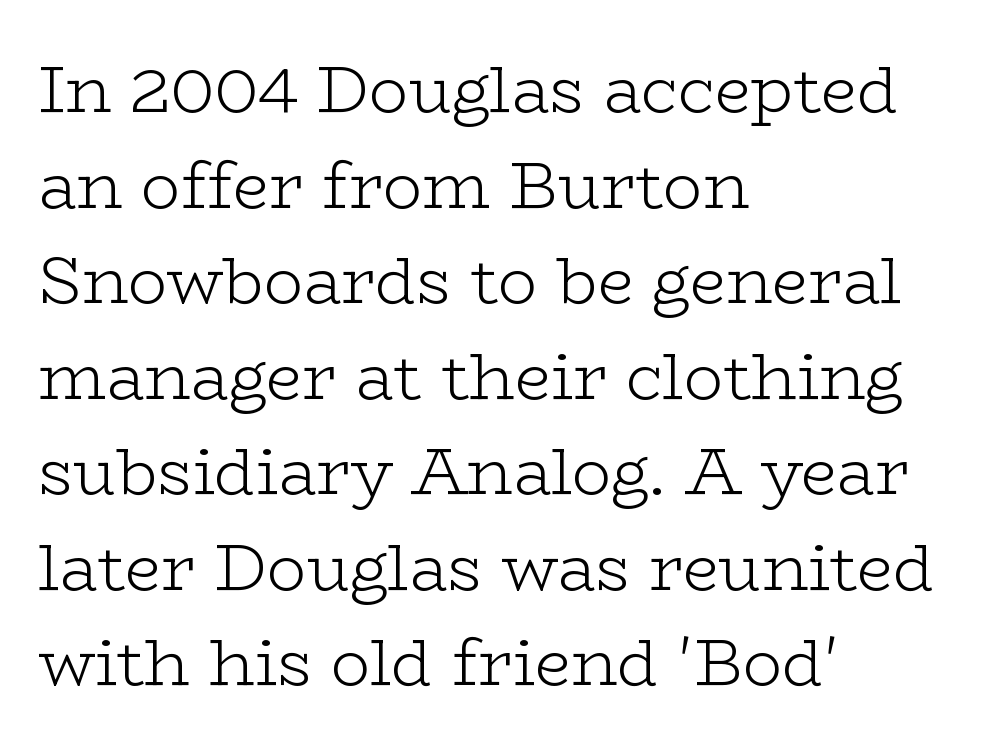
No word sits above an underline. A normal amount of white space separates one row of letters from the next. A typesetter would call this proportional, since set widths differ per character. The rendering keeps characters at their native spacing.
